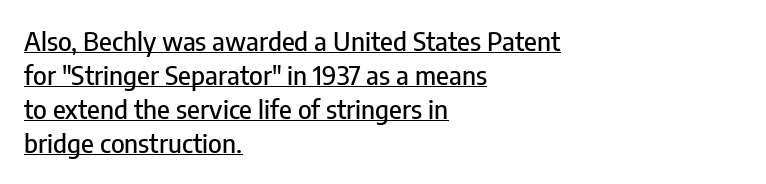
{"italic": "no", "underline": "yes", "align": "left", "line_spacing": "normal", "line_spacing_ratio": 1.31, "letter_spacing": "normal", "letter_spacing_em": 0.0, "glyph_px": 26}
